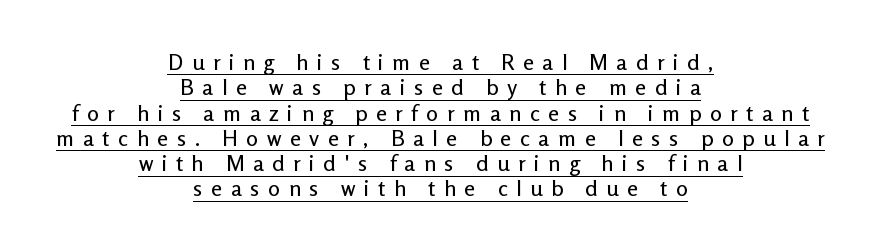
Q: Is the text italic (slanted)? A: No, it is upright.
Q: Is the text underlined? A: Yes.
Q: How is the paragraph aligned? A: Centered.
Q: Is the spacing between letters normal or unusually wide? A: Unusually wide.
Q: Is the spacing between lines tight, normal or loose? A: Tight.
